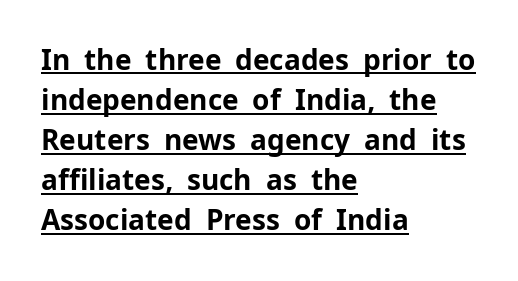
Q: Is the text bold? A: Yes.
Q: Is the text italic (slanted)? A: No, it is upright.
Q: Is the typeface a serif or a sans-serif typeface? A: Sans-serif.
Q: Is the text underlined? A: Yes.
Q: How is the paragraph aligned? A: Left-aligned.
Q: Is the spacing between letters normal or unusually wide? A: Normal.
Q: Is the spacing between lines tight, normal or loose? A: Normal.
Q: Width (condensed, normal, or wide)? A: Normal.
Q: Stroke contrast? A: Low.
Q: x-height? A: Medium.
Q: Monospaced? A: No.
